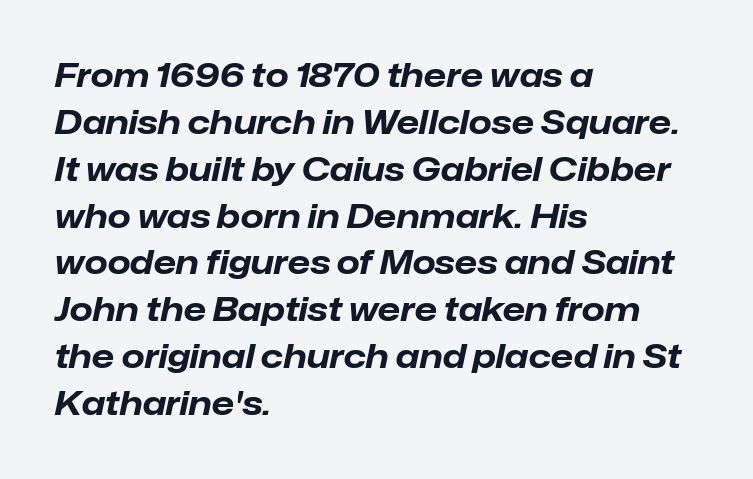
The rendering keeps characters at their native spacing. Every letter is thick-stroked: bold, no question. Regular leading. Rendered with sloped, italic letterforms. Notice how the passage keeps a crisp vertical edge on the left only. Descenders are the only things crossing below the line.
